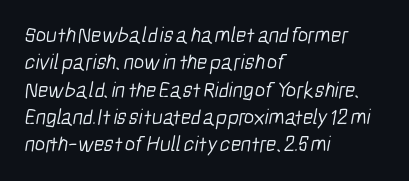
Q: Is the text bold? A: No.
Q: Is the text underlined? A: No.
Q: How is the paragraph aligned? A: Left-aligned.
Q: Is the spacing between letters normal or unusually wide? A: Normal.
